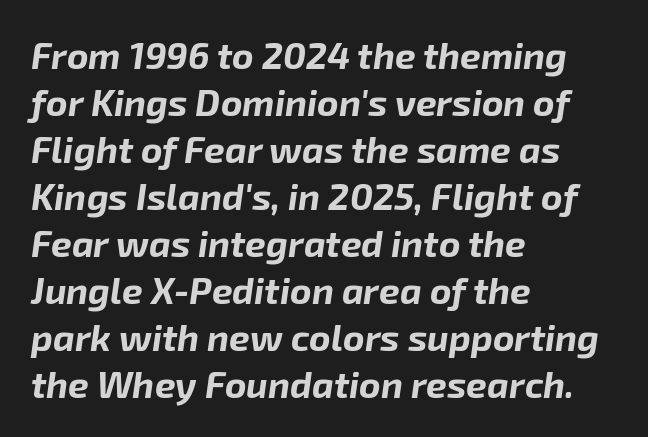
Q: Is the text bold? A: Yes.
Q: Is the text italic (slanted)? A: Yes, it leans right by about 8 degrees.
Q: Is the text underlined? A: No.
Q: How is the paragraph aligned? A: Left-aligned.
Q: Is the spacing between letters normal or unusually wide? A: Normal.
Q: Is the spacing between lines tight, normal or loose? A: Normal.
Q: Width (condensed, normal, or wide)? A: Normal.
Q: Stroke contrast? A: Low.
Q: x-height? A: Medium.
Q: Monospaced? A: No.
